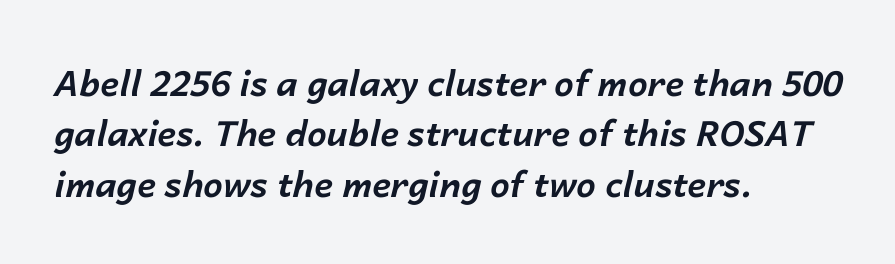
Leading: standard. Heavy-handed strokes throughout: this text is bold. The rendering anchors every line to the left-hand side. No extra tracking has been applied to these lines. The space directly below the letters is spotless. The letters advance in unequal steps, a hallmark of proportional type.
